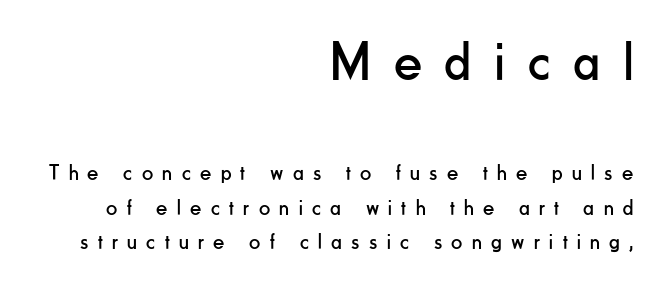
Q: Is the text bold? A: No.
Q: Is the text italic (slanted)? A: No, it is upright.
Q: Is the typeface a serif or a sans-serif typeface? A: Sans-serif.
Q: Is the text underlined? A: No.
Q: How is the paragraph aligned? A: Right-aligned.
Q: Is the spacing between letters normal or unusually wide? A: Unusually wide.
Q: Is the spacing between lines tight, normal or loose? A: Normal.
Q: Which block of text is set in a larger size, the first (top) or the second (bottom)? A: The first (top) one.
Q: Width (condensed, normal, or wide)? A: Condensed.
Q: Stroke contrast? A: Low.
Q: x-height? A: Small.
Q: Monospaced? A: No.
